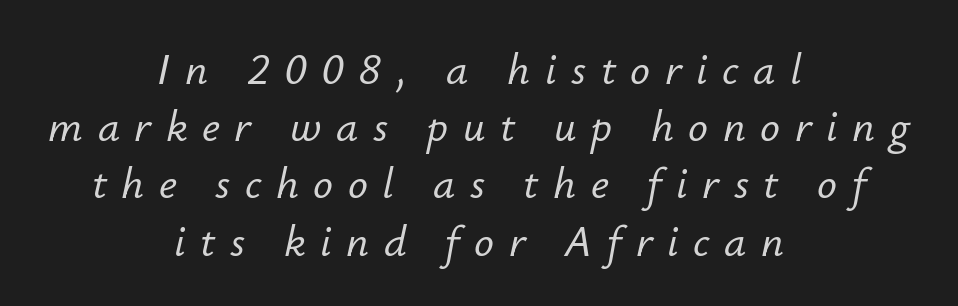
The glyphs look as if they've been sheared to an angle. Varying glyph widths throughout — classic text-font behaviour. The line-height multiplier appears to be the usual default. Beneath every word, the page is bare. One-word summary of the alignment: center. Look at the tracking — it's clearly loosened, letters drifting apart.
